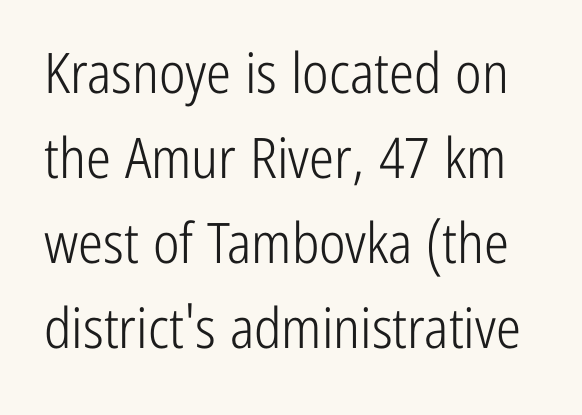
The image shows 56 px light, condensed sans-serif type, upright; set normal line spacing (1.52x), normal letter spacing, not underlined; low stroke contrast and a medium x-height.
